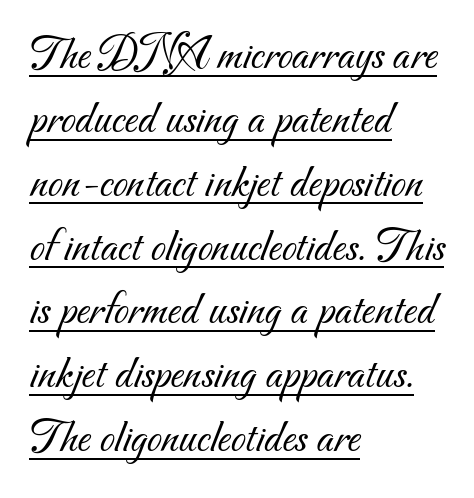
Q: Is the text bold? A: No.
Q: Is the typeface a serif or a sans-serif typeface? A: Sans-serif.
Q: Is the text underlined? A: Yes.
Q: How is the paragraph aligned? A: Left-aligned.
Q: Is the spacing between letters normal or unusually wide? A: Normal.
Q: Is the spacing between lines tight, normal or loose? A: Normal.
Q: Width (condensed, normal, or wide)? A: Normal.
Q: Stroke contrast? A: Medium.
Q: x-height? A: Small.
Q: Monospaced? A: No.
